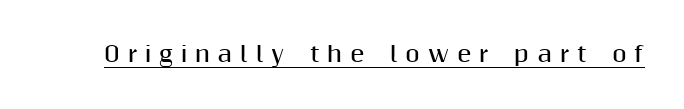
Q: Is the text bold? A: Yes.
Q: Is the text italic (slanted)? A: No, it is upright.
Q: Is the text underlined? A: Yes.
Q: Is the spacing between letters normal or unusually wide? A: Unusually wide.
